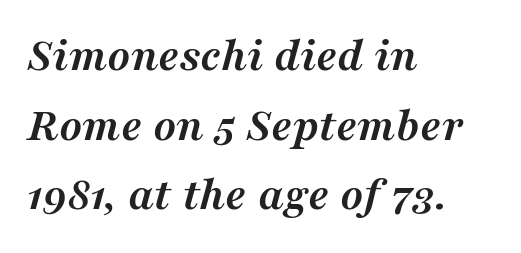
The image shows 48 px semibold serif type, italic (leaning right); set left-aligned, normal line spacing (1.45x), normal letter spacing, not underlined; medium stroke contrast and a medium x-height.
